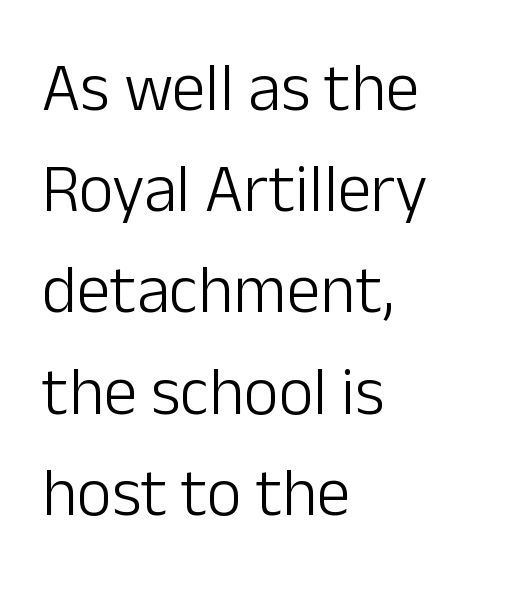
Short and long lines alike share a common starting point at left. Vertical strokes here are truly vertical. Note the varied advance widths — an 'i' is clearly narrower than an 'm'. Students, observe: this is what conventionally led text looks like. The zone under the glyphs is completely vacant.
